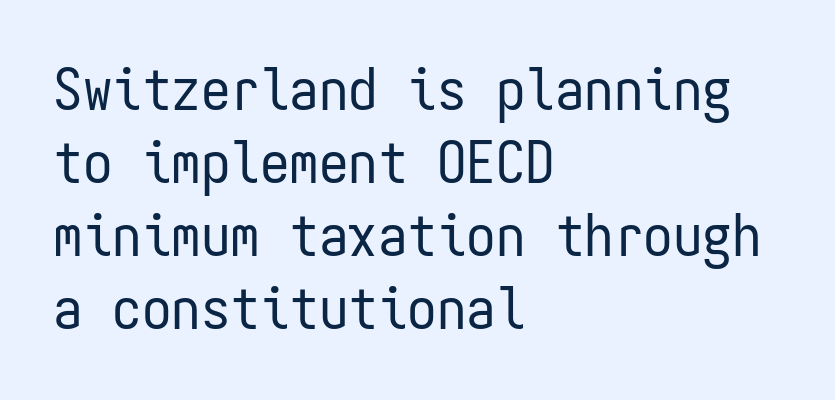
The image shows 59 px regular-weight, condensed sans-serif type, upright, monospaced; set left-aligned, line spacing 1.24x, normal letter spacing, not underlined; low stroke contrast and a medium x-height.
